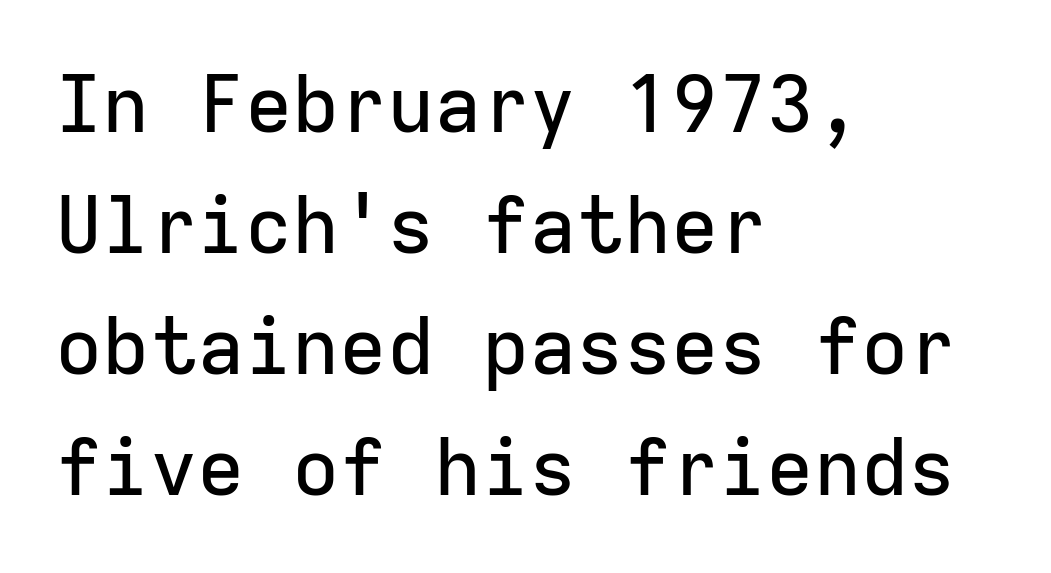
The image shows 79 px sans-serif type, upright, monospaced; set left-aligned, normal line spacing (1.53x), normal letter spacing, not underlined; low stroke contrast and a medium x-height.
